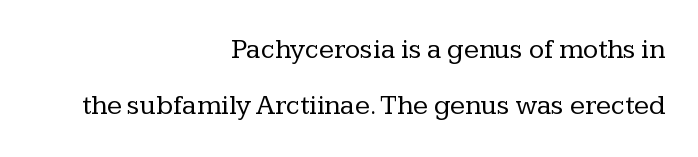
Q: Is the text bold? A: No.
Q: Is the text italic (slanted)? A: No, it is upright.
Q: Is the typeface a serif or a sans-serif typeface? A: Serif.
Q: Is the text underlined? A: No.
Q: How is the paragraph aligned? A: Right-aligned.
Q: Is the spacing between letters normal or unusually wide? A: Normal.
Q: Is the spacing between lines tight, normal or loose? A: Loose.
Q: Width (condensed, normal, or wide)? A: Normal.
Q: Stroke contrast? A: Low.
Q: x-height? A: Medium.
Q: Monospaced? A: No.
